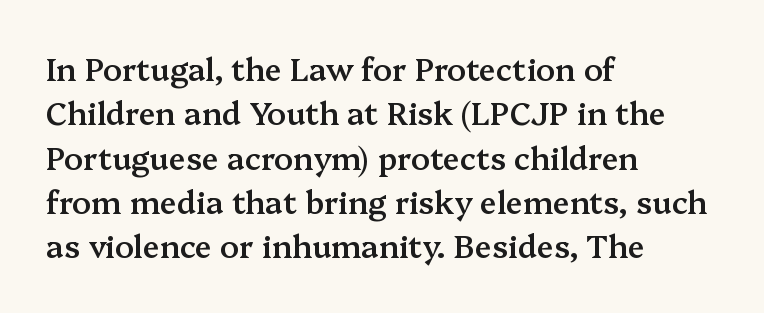
{"serif": "yes", "italic": "no", "bold": "semi", "weight": "semibold", "width": "normal", "stroke_contrast": "medium", "x_height": "medium", "monospaced": "no", "underline": "no", "align": "left", "line_spacing": "normal", "line_spacing_ratio": 1.43, "letter_spacing": "normal", "letter_spacing_em": 0.0, "glyph_px": 31}
